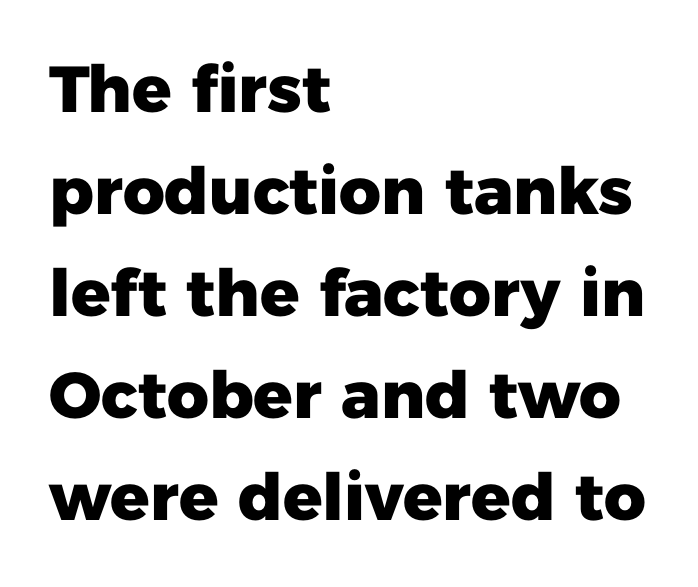
Q: Is the text bold? A: Yes.
Q: Is the text italic (slanted)? A: No, it is upright.
Q: Is the typeface a serif or a sans-serif typeface? A: Sans-serif.
Q: Is the text underlined? A: No.
Q: How is the paragraph aligned? A: Left-aligned.
Q: Is the spacing between letters normal or unusually wide? A: Normal.
Q: Is the spacing between lines tight, normal or loose? A: Normal.
Q: Width (condensed, normal, or wide)? A: Normal.
Q: Stroke contrast? A: Low.
Q: x-height? A: Medium.
Q: Monospaced? A: No.
